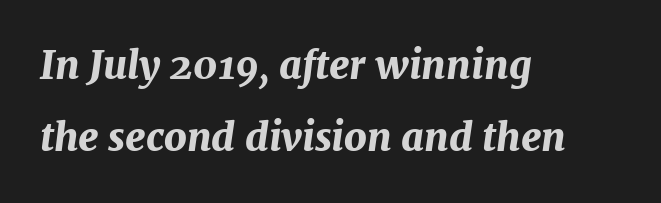
{"italic": "yes", "lean": "right", "slant_degrees": 7, "bold": "yes", "weight": "bold", "width": "normal", "stroke_contrast": "medium", "x_height": "medium", "monospaced": "no", "underline": "no", "align": "left", "line_spacing_ratio": 1.85, "letter_spacing": "normal", "letter_spacing_em": 0.0, "glyph_px": 39}
